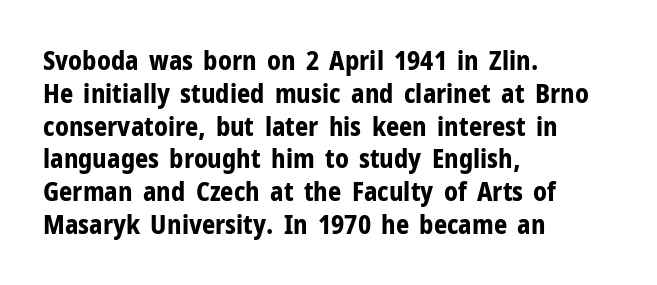
Q: Is the text bold? A: Yes.
Q: Is the text italic (slanted)? A: No, it is upright.
Q: Is the text underlined? A: No.
Q: How is the paragraph aligned? A: Left-aligned.
Q: Is the spacing between letters normal or unusually wide? A: Normal.
Q: Is the spacing between lines tight, normal or loose? A: Normal.
